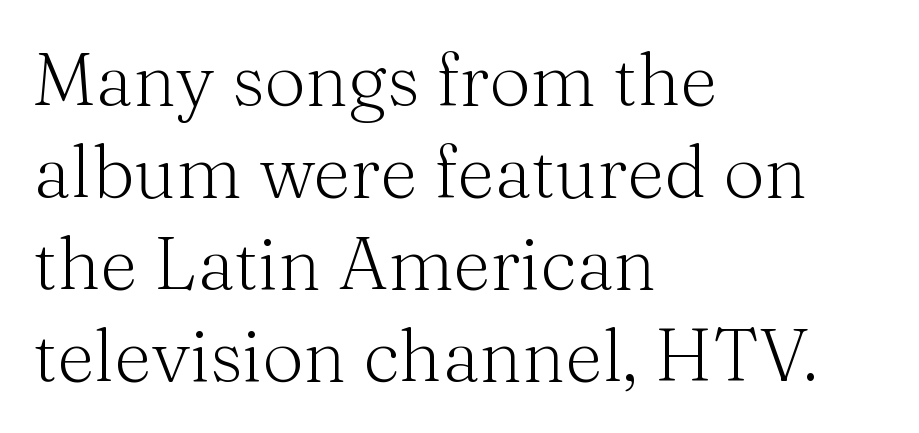
Q: Is the text bold? A: No.
Q: Is the text italic (slanted)? A: No, it is upright.
Q: Is the typeface a serif or a sans-serif typeface? A: Serif.
Q: Is the text underlined? A: No.
Q: How is the paragraph aligned? A: Left-aligned.
Q: Is the spacing between letters normal or unusually wide? A: Normal.
Q: Is the spacing between lines tight, normal or loose? A: Normal.
Q: Width (condensed, normal, or wide)? A: Normal.
Q: Stroke contrast? A: Medium.
Q: x-height? A: Medium.
Q: Monospaced? A: No.
